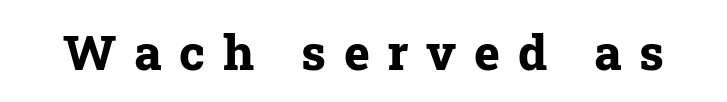
Students, note that the glyphs here are deliberately spaced far apart. Underline: absent. Is the type bold? Yes — the strokes are clearly thick and heavy. Upright lettering throughout. Look at the bottom of the vertical strokes: they flare into serifs here.
